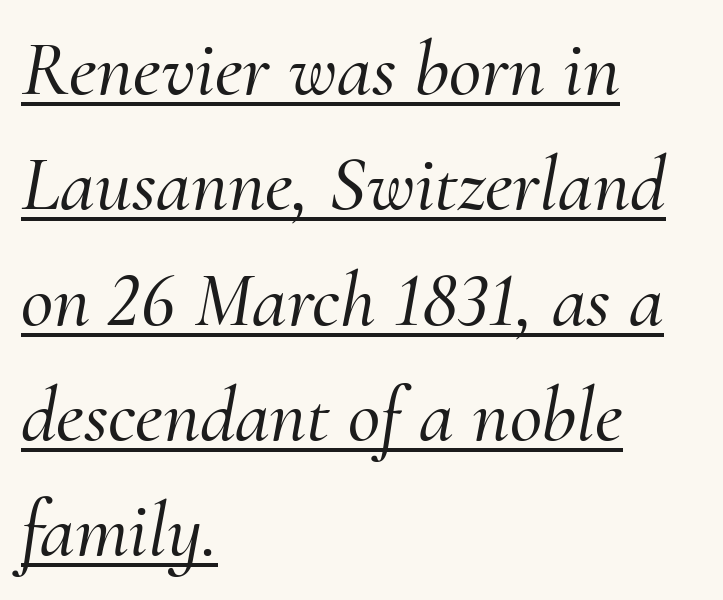
Whoever set this chose a conventional vertical rhythm. Unlike a clean sans, this face finishes its strokes with serifs. These lines are rendered in a variable-pitch font. Students, note that the glyphs here touch the page at normal intervals.
